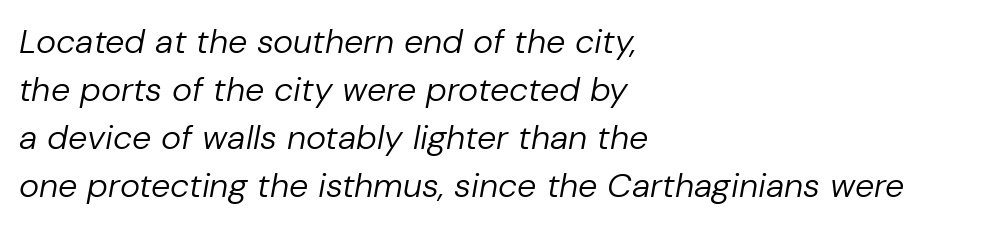
{"italic": "yes", "lean": "right", "slant_degrees": 10, "bold": "no", "weight": "regular", "width": "normal", "stroke_contrast": "low", "x_height": "medium", "monospaced": "no", "underline": "no", "align": "left", "line_spacing": "normal", "line_spacing_ratio": 1.41, "letter_spacing": "normal", "letter_spacing_em": 0.0, "glyph_px": 34}
